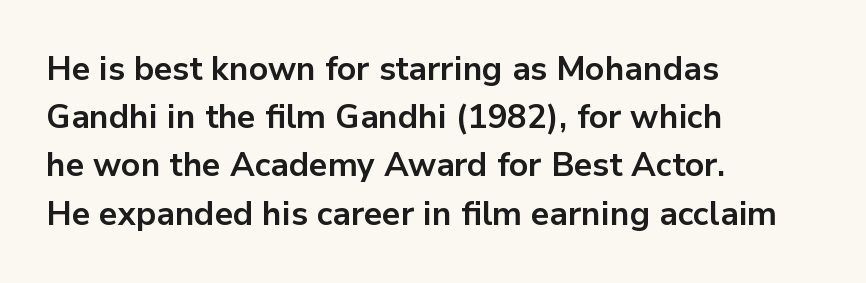
Q: Is the text bold? A: Yes.
Q: Is the text italic (slanted)? A: No, it is upright.
Q: Is the typeface a serif or a sans-serif typeface? A: Sans-serif.
Q: Is the text underlined? A: No.
Q: How is the paragraph aligned? A: Left-aligned.
Q: Is the spacing between letters normal or unusually wide? A: Normal.
Q: Is the spacing between lines tight, normal or loose? A: Normal.
Q: Width (condensed, normal, or wide)? A: Normal.
Q: Stroke contrast? A: Low.
Q: x-height? A: Medium.
Q: Monospaced? A: No.
